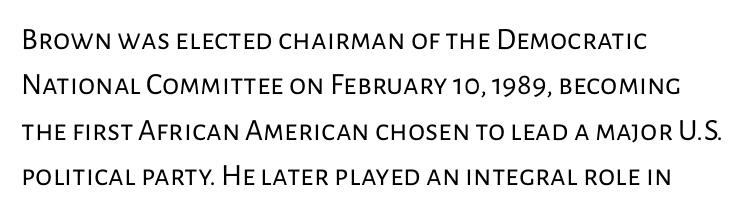
Q: Is the text bold? A: No.
Q: Is the text italic (slanted)? A: No, it is upright.
Q: Is the typeface a serif or a sans-serif typeface? A: Sans-serif.
Q: Is the text underlined? A: No.
Q: How is the paragraph aligned? A: Left-aligned.
Q: Is the spacing between letters normal or unusually wide? A: Normal.
Q: Is the spacing between lines tight, normal or loose? A: Normal.
Q: Width (condensed, normal, or wide)? A: Normal.
Q: Stroke contrast? A: Low.
Q: x-height? A: Medium.
Q: Monospaced? A: No.
